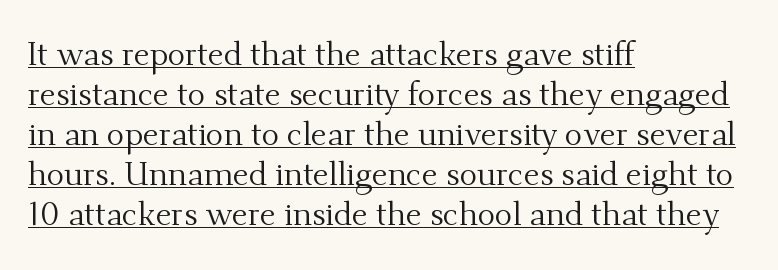
The image shows 33 px regular-weight serif type, upright; set left-aligned, line spacing 1.21x, normal letter spacing, underlined; medium stroke contrast and a small x-height.
